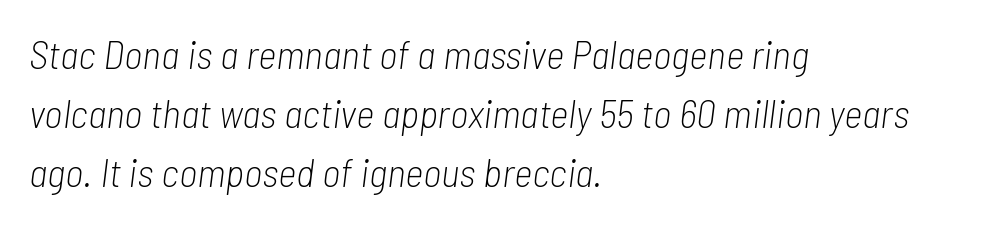
Designer's note — italics engaged. Think of a printed novel: that variable character pitch is what you see here. Any mark beneath the type? The region is blank. Leftover space on each line is placed entirely after the last word. Weight: not bold — regular or lighter.
